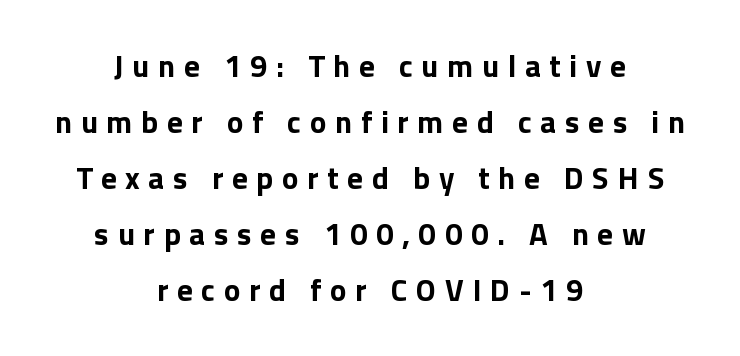
Q: Is the text bold? A: Yes.
Q: Is the text italic (slanted)? A: No, it is upright.
Q: Is the typeface a serif or a sans-serif typeface? A: Sans-serif.
Q: Is the text underlined? A: No.
Q: How is the paragraph aligned? A: Centered.
Q: Is the spacing between letters normal or unusually wide? A: Unusually wide.
Q: Width (condensed, normal, or wide)? A: Normal.
Q: Stroke contrast? A: Low.
Q: x-height? A: Medium.
Q: Monospaced? A: No.
